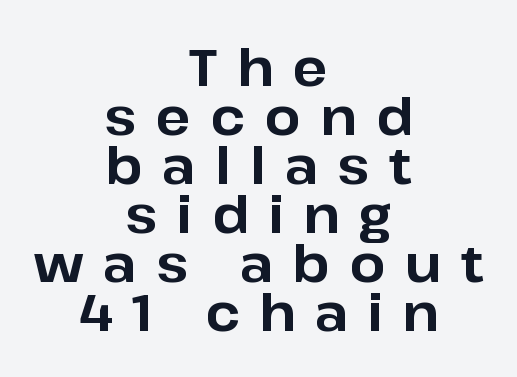
The image shows 51 px bold sans-serif type, upright; set centered, tight line spacing (0.96x), unusually wide letter spacing (+0.38 em), not underlined; low stroke contrast and a medium x-height.
